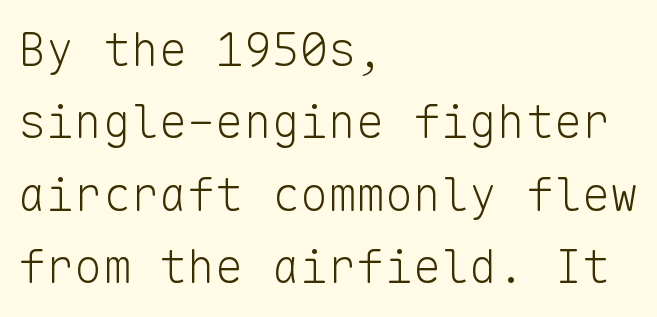
The image shows 47 px light sans-serif type, upright, monospaced; set left-aligned, normal line spacing (1.54x), normal letter spacing, not underlined; low stroke contrast and a medium x-height.
